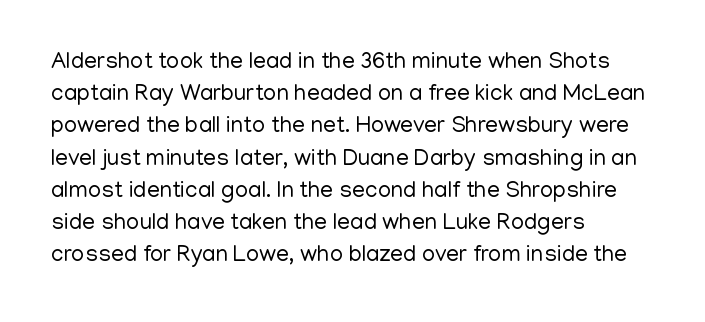
Q: Is the text bold? A: No.
Q: Is the text italic (slanted)? A: No, it is upright.
Q: Is the text underlined? A: No.
Q: How is the paragraph aligned? A: Left-aligned.
Q: Is the spacing between letters normal or unusually wide? A: Normal.
Q: Is the spacing between lines tight, normal or loose? A: Normal.
